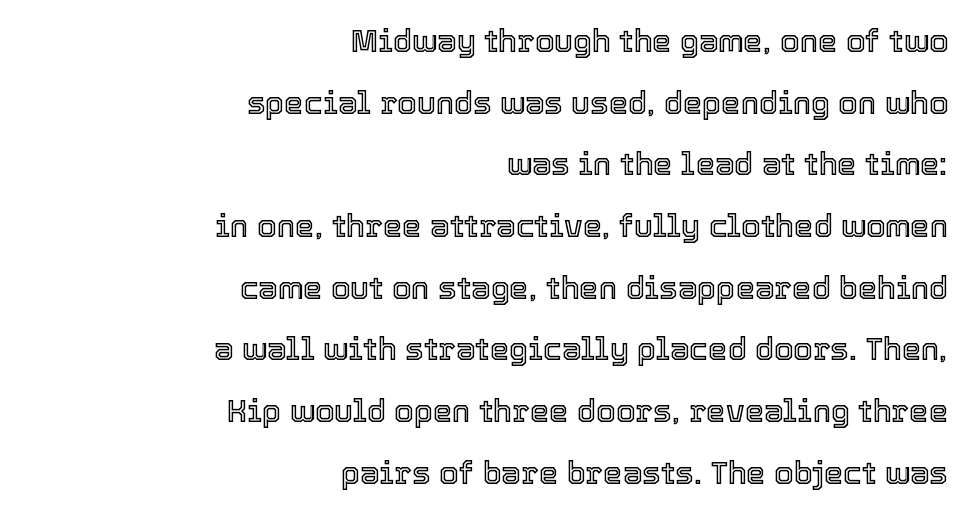
The image shows 31 px text type, upright; set right-aligned, loose line spacing (1.99x), normal letter spacing, not underlined; a medium x-height.
